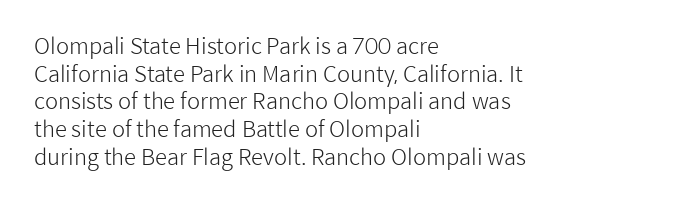
{"italic": "no", "bold": "no", "underline": "no", "align": "left", "line_spacing": "normal", "line_spacing_ratio": 1.26, "letter_spacing": "normal", "letter_spacing_em": 0.0, "glyph_px": 22}
